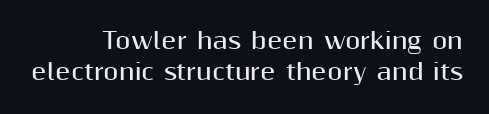
Bare-footed words on every line. Interline gaps are of average width in this sample. The letters sit at their default tracking, neither squeezed nor spread. A student would call this right alignment; a typographer would say flush right, rag left. Pretty heavy lettering here — definitely bold.
